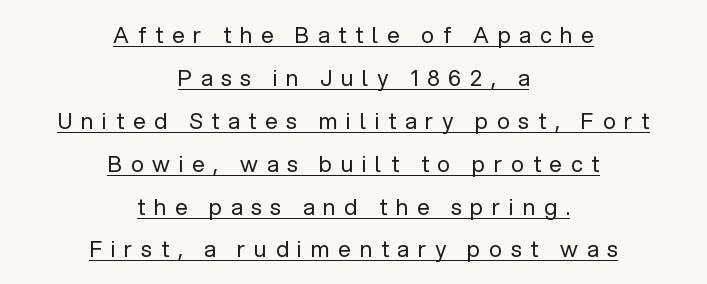
{"italic": "no", "bold": "no", "underline": "yes", "align": "center", "line_spacing": "loose", "line_spacing_ratio": 1.95, "letter_spacing": "wide", "letter_spacing_em": 0.4, "glyph_px": 22}
